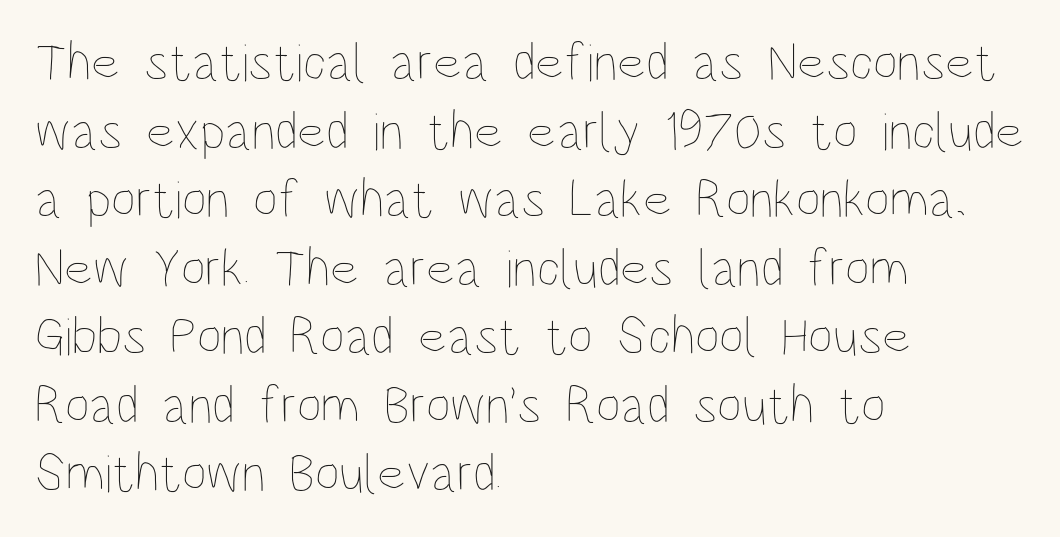
The image shows 54 px thin, condensed type, upright; set left-aligned, normal line spacing (1.27x), normal letter spacing, not underlined; low stroke contrast and a large x-height.
